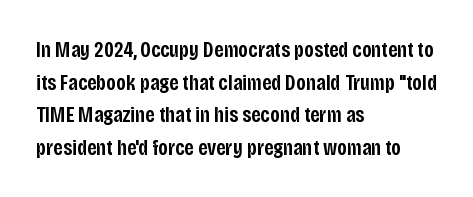
Short and long lines alike share a common starting point at left. Quick note: not italic, upright. In terms of leading, this rendering sits right in the middle. The gap between lines stays unmarked.
